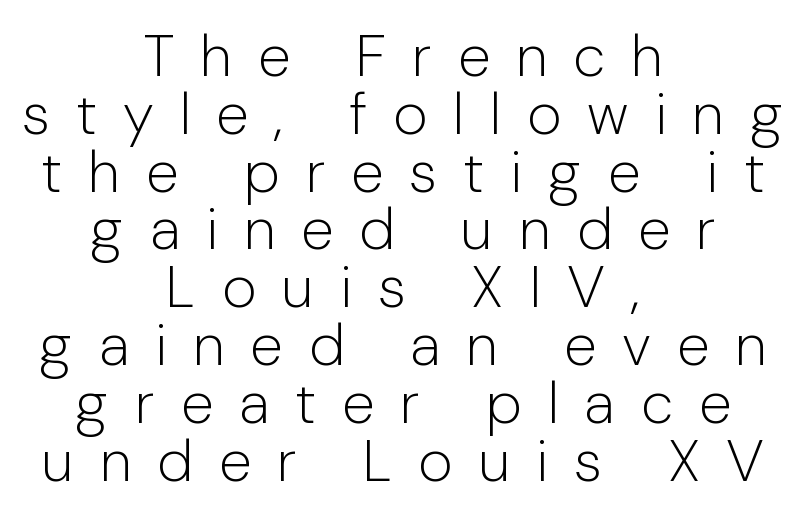
{"serif": "no", "italic": "no", "bold": "no", "weight": "light", "width": "normal", "stroke_contrast": "low", "x_height": "medium", "monospaced": "no", "underline": "no", "align": "center", "line_spacing": "tight", "line_spacing_ratio": 0.98, "letter_spacing": "wide", "letter_spacing_em": 0.44, "glyph_px": 59}
